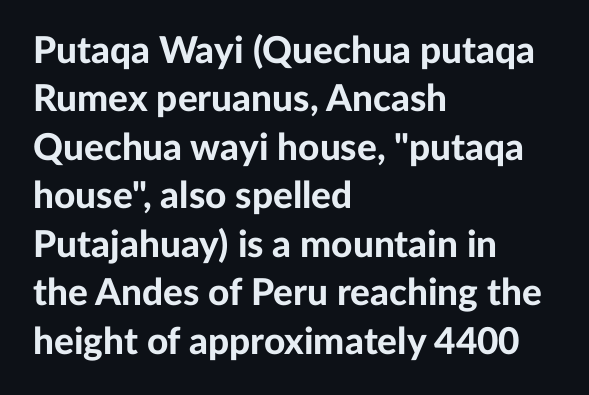
The image shows 37 px bold sans-serif type, upright; set left-aligned, normal line spacing (1.31x), normal letter spacing, not underlined; low stroke contrast and a medium x-height.
